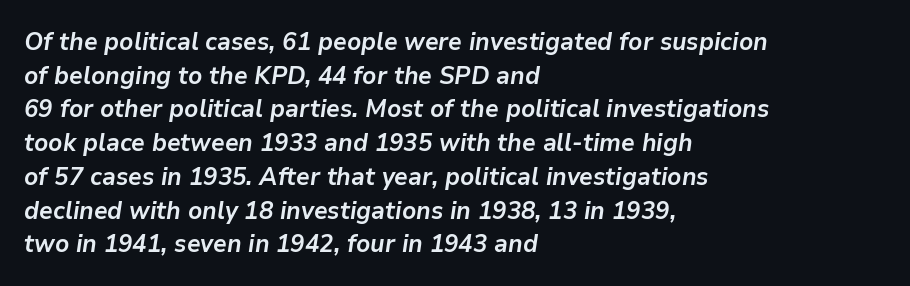
The image shows 25 px bold type, italic (leaning right); set left-aligned, normal line spacing (1.35x), normal letter spacing, not underlined.
